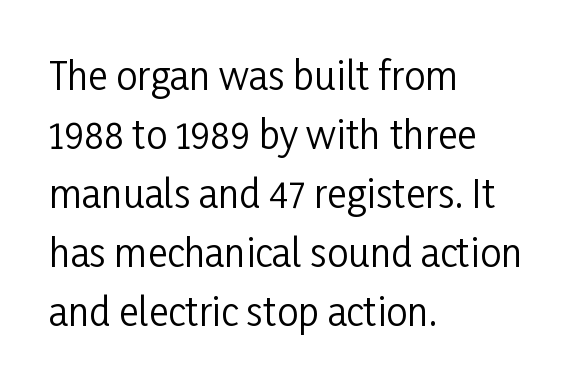
Q: Is the text bold? A: No.
Q: Is the text italic (slanted)? A: No, it is upright.
Q: Is the typeface a serif or a sans-serif typeface? A: Sans-serif.
Q: Is the text underlined? A: No.
Q: How is the paragraph aligned? A: Left-aligned.
Q: Is the spacing between letters normal or unusually wide? A: Normal.
Q: Is the spacing between lines tight, normal or loose? A: Normal.
Q: Width (condensed, normal, or wide)? A: Condensed.
Q: Stroke contrast? A: Low.
Q: x-height? A: Medium.
Q: Monospaced? A: No.
